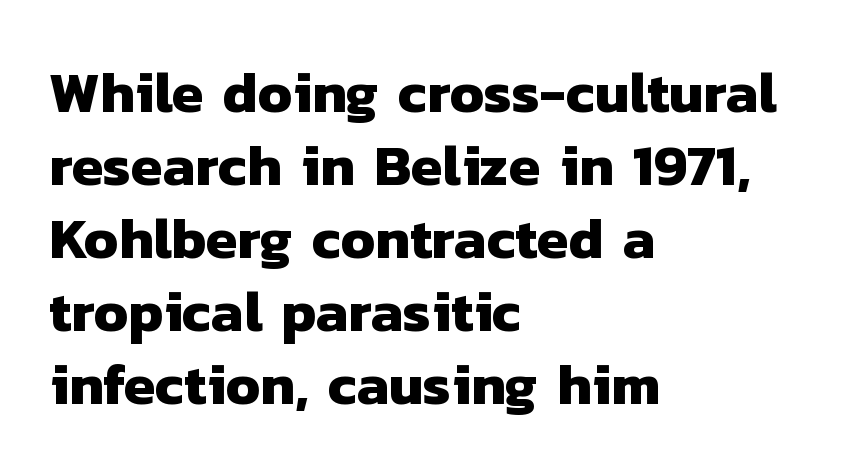
The rendering shows plain stroke endings on the letterforms — a sans-serif design. If you drew a ruler down the left edge, every line would touch it. The passage shown has conventional tracking throughout. Looks like regular typesetting: each glyph gets only the width it needs. A typesetter would call this leading conventional body-copy spacing.
